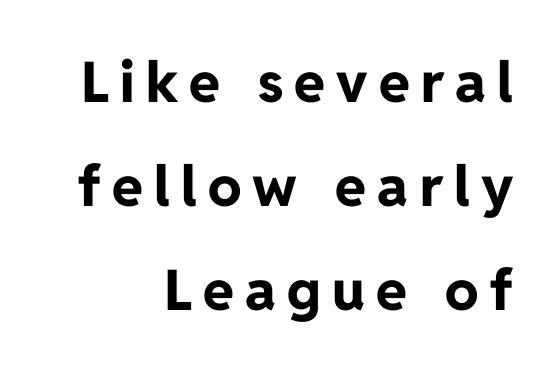
Looks like regular typesetting: each glyph gets only the width it needs. Does the lettering tilt? It doesn't — this is upright. A clean baseline with only descenders dipping below it. These lines are set flush right with a ragged left edge. Glyph-to-glyph distance is far greater than everyday printed text.
